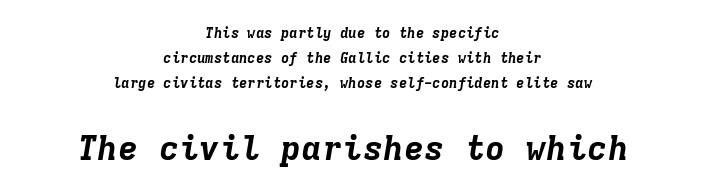
{"italic": "yes", "lean": "right", "slant_degrees": 9, "bold": "yes", "weight": "bold", "width": "normal", "stroke_contrast": "low", "x_height": "medium", "monospaced": "yes", "underline": "no", "align": "center", "line_spacing_ratio": 1.8, "letter_spacing": "normal", "letter_spacing_em": 0.0, "larger_block": "second", "size_ratio": 2.43, "glyph_px": 34}
